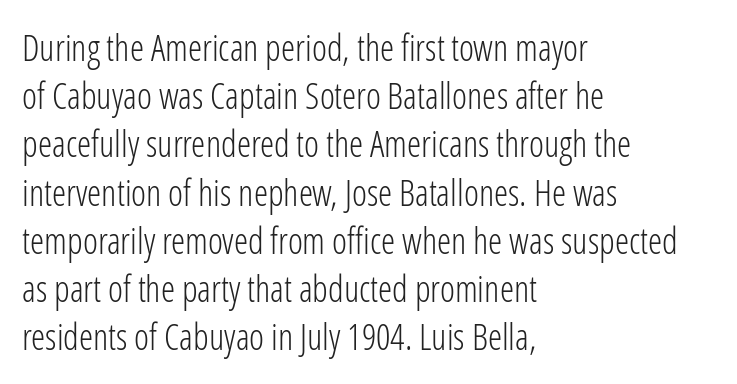
The image shows 36 px light, condensed sans-serif type, upright; set left-aligned, normal line spacing (1.34x), normal letter spacing, not underlined; low stroke contrast and a medium x-height.
